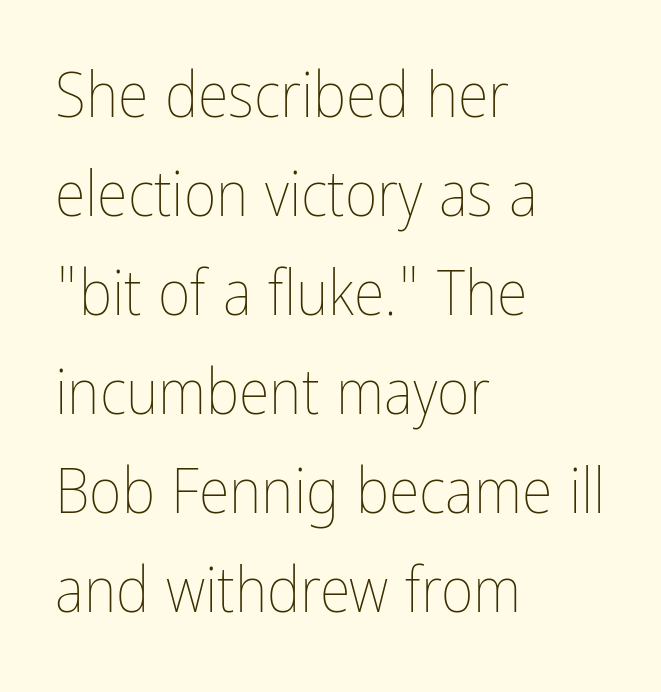
The image shows 63 px thin, condensed type, upright; set left-aligned, normal line spacing (1.57x), normal letter spacing, not underlined; low stroke contrast and a medium x-height.
